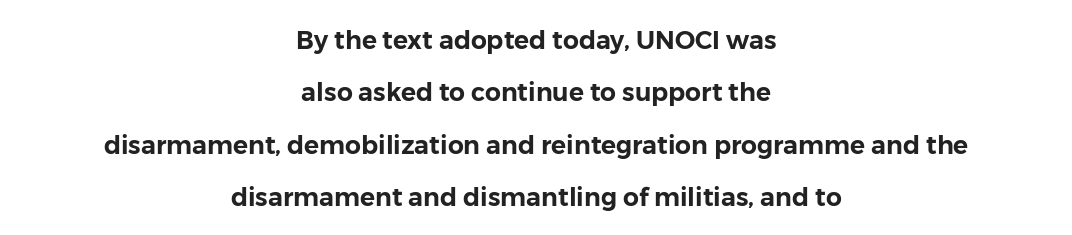
Loosely led — the rows are spread out. What stands out about the letter spacing? Nothing — it is the standard amount. Every row of glyphs is offset so its center matches the block's center. Italic? Not at all — the glyphs are vertical. Beneath every word, the page is bare.
